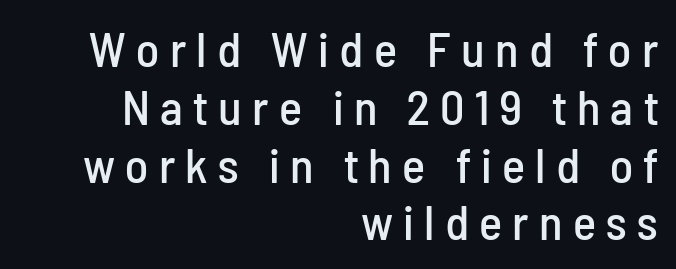
The image shows 49 px condensed sans-serif type, upright; set right-aligned, line spacing 1.18x, unusually wide letter spacing (+0.21 em), not underlined; low stroke contrast and a medium x-height.
